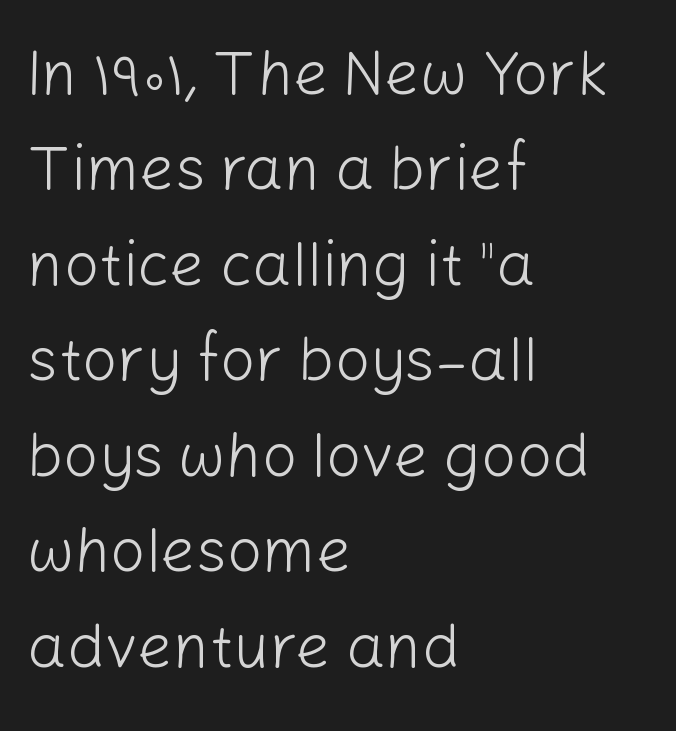
{"serif": "no", "italic": "no", "bold": "no", "weight": "light", "width": "normal", "stroke_contrast": "low", "x_height": "medium", "monospaced": "no", "underline": "no", "align": "left", "line_spacing": "normal", "line_spacing_ratio": 1.54, "letter_spacing": "normal", "letter_spacing_em": 0.0, "glyph_px": 62}
